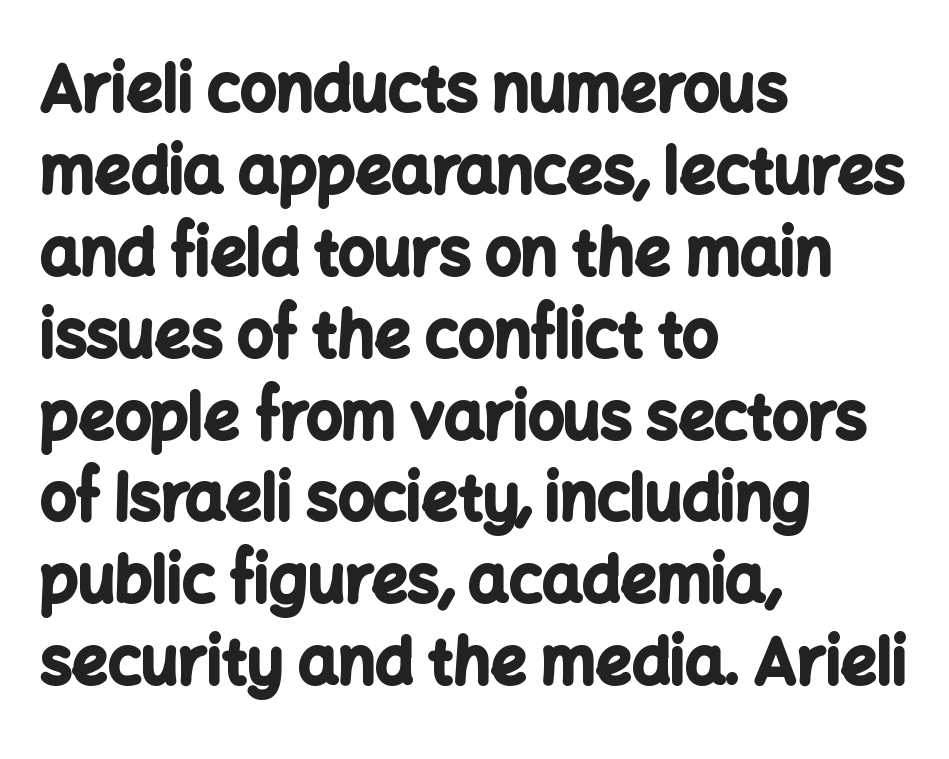
Q: Is the text bold? A: Yes.
Q: Is the text italic (slanted)? A: No, it is upright.
Q: Is the typeface a serif or a sans-serif typeface? A: Sans-serif.
Q: Is the text underlined? A: No.
Q: How is the paragraph aligned? A: Left-aligned.
Q: Is the spacing between letters normal or unusually wide? A: Normal.
Q: Is the spacing between lines tight, normal or loose? A: Normal.
Q: Width (condensed, normal, or wide)? A: Normal.
Q: Stroke contrast? A: Low.
Q: x-height? A: Medium.
Q: Monospaced? A: No.
